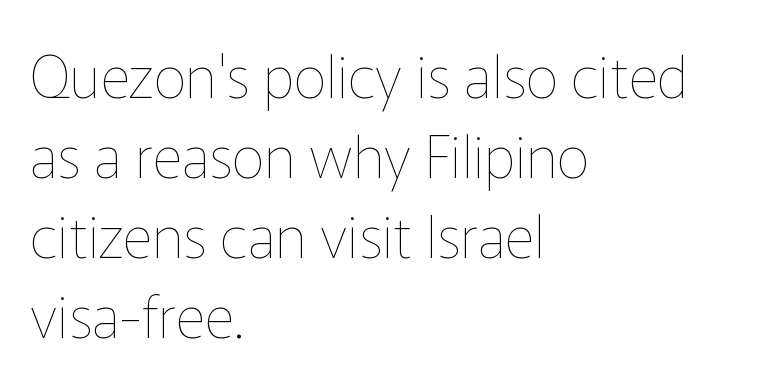
Designer's note — italics off, roman on. This sample is left-justified, so line endings fall wherever the words run out. Tracking value appears to be zero — textbook default spacing. Stems and bowls with no extra thickness — not bold. Bare-footed words on every line.
